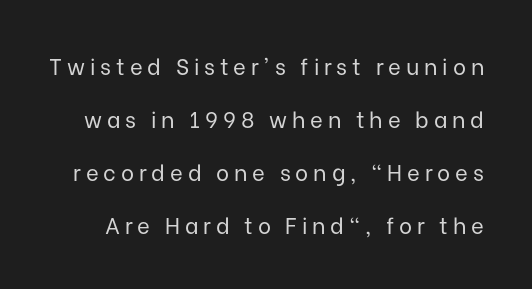
Characters remain perfectly vertical along every line. Observe the wide spacing: letters keep a clear distance from each other. The passage shown stacks its lines with a broad gap. Each row of text sits above clean, open space. Summary of weight: not heavy and not bold.
